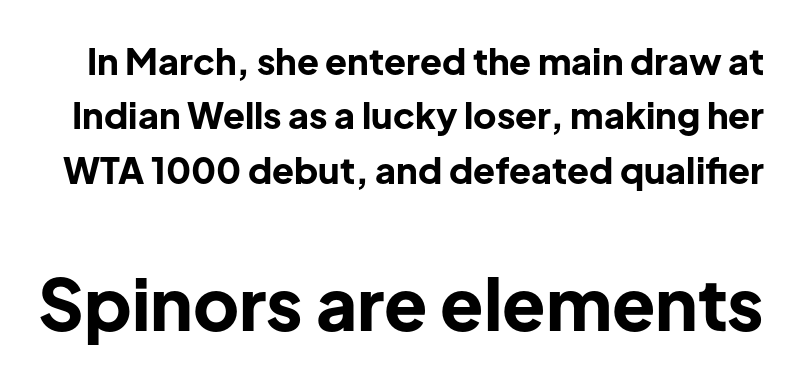
The sample has been set heavy, in full bold. The passage shown is typeset with a sans-serif family. Note the varied advance widths — an 'i' is clearly narrower than an 'm'. A bare baseline throughout the passage. Successive baselines arrive at the customary interval. Designer's note — italics off, roman on.
